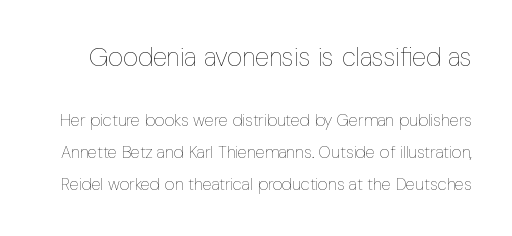
Descender tails drop into unmarked territory. The letterforms sit shoulder to shoulder at normal distance. These lines were composed using upright roman letters. On a weight scale, this lands at 450 or below. Here the first block reads like a headline and the second like body copy.
